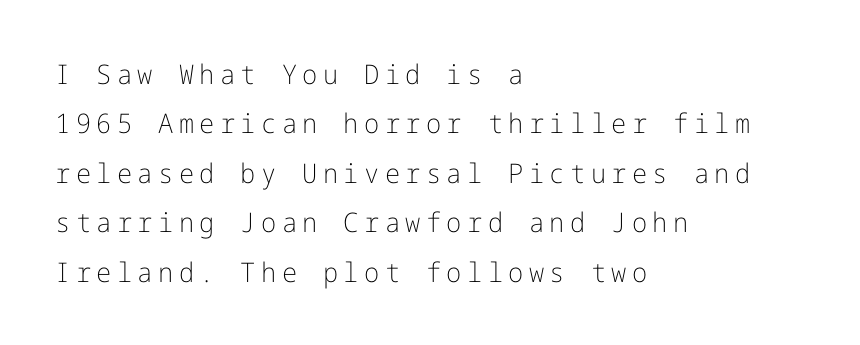
{"italic": "no", "bold": "no", "underline": "no", "align": "left", "line_spacing_ratio": 1.83, "letter_spacing": "wide", "letter_spacing_em": 0.2, "glyph_px": 27}
